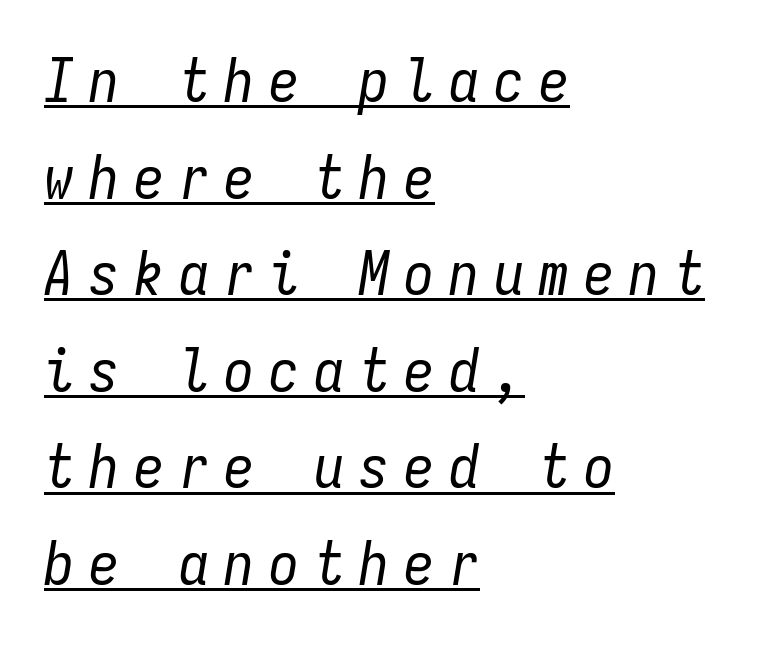
The image shows 60 px regular-weight, condensed type, italic (leaning right), monospaced; set left-aligned, normal line spacing (1.61x), unusually wide letter spacing (+0.25 em), underlined; low stroke contrast and a medium x-height.
